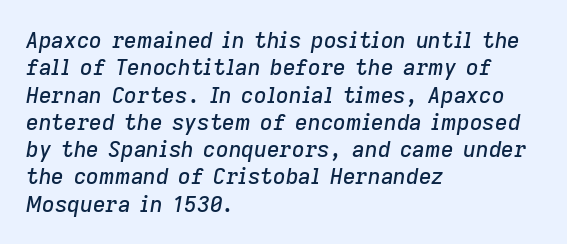
Q: Is the text italic (slanted)? A: Yes, it leans right by about 9 degrees.
Q: Is the text underlined? A: No.
Q: How is the paragraph aligned? A: Left-aligned.
Q: Is the spacing between letters normal or unusually wide? A: Normal.
